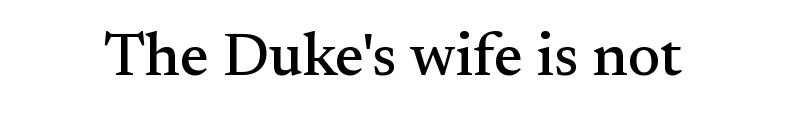
{"serif": "yes", "italic": "no", "width": "normal", "stroke_contrast": "medium", "x_height": "small", "monospaced": "no", "underline": "no", "letter_spacing": "normal", "letter_spacing_em": 0.0, "glyph_px": 61}
